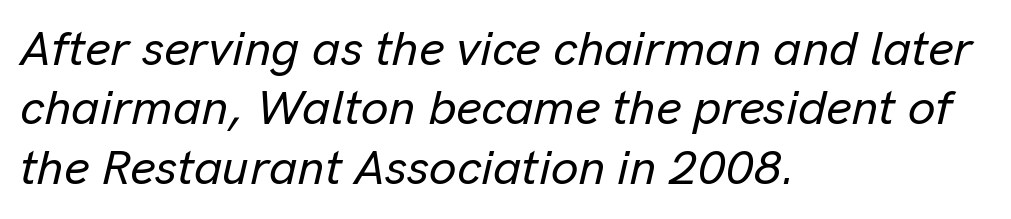
Q: Is the text italic (slanted)? A: Yes, it leans right by about 13 degrees.
Q: Is the text underlined? A: No.
Q: How is the paragraph aligned? A: Left-aligned.
Q: Is the spacing between letters normal or unusually wide? A: Normal.
Q: Width (condensed, normal, or wide)? A: Normal.
Q: Stroke contrast? A: Low.
Q: x-height? A: Medium.
Q: Monospaced? A: No.
